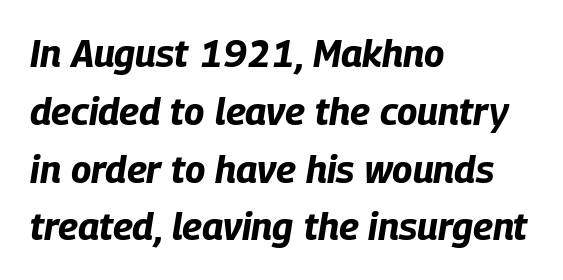
Q: Is the text bold? A: Yes.
Q: Is the text italic (slanted)? A: Yes, it leans right by about 9 degrees.
Q: Is the text underlined? A: No.
Q: How is the paragraph aligned? A: Left-aligned.
Q: Is the spacing between letters normal or unusually wide? A: Normal.
Q: Is the spacing between lines tight, normal or loose? A: Normal.
Q: Width (condensed, normal, or wide)? A: Condensed.
Q: Stroke contrast? A: Low.
Q: x-height? A: Large.
Q: Monospaced? A: No.
